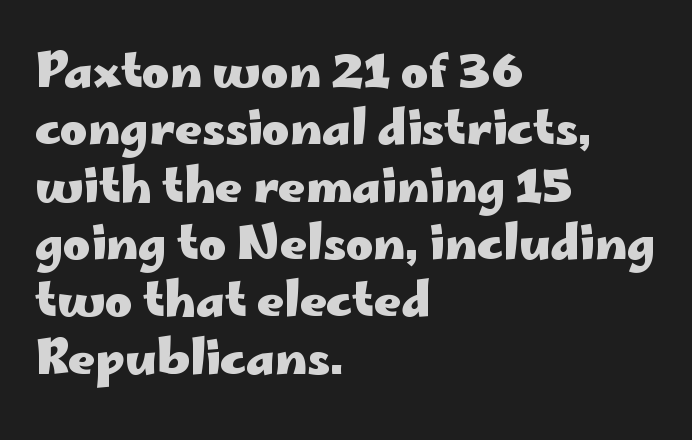
The image shows 47 px heavy, wide sans-serif type, upright; set left-aligned, line spacing 1.22x, normal letter spacing, not underlined; low stroke contrast and a small x-height.
